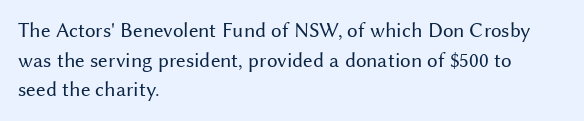
Q: Is the text bold? A: No.
Q: Is the text italic (slanted)? A: No, it is upright.
Q: Is the text underlined? A: No.
Q: How is the paragraph aligned? A: Left-aligned.
Q: Is the spacing between letters normal or unusually wide? A: Normal.
Q: Is the spacing between lines tight, normal or loose? A: Normal.
